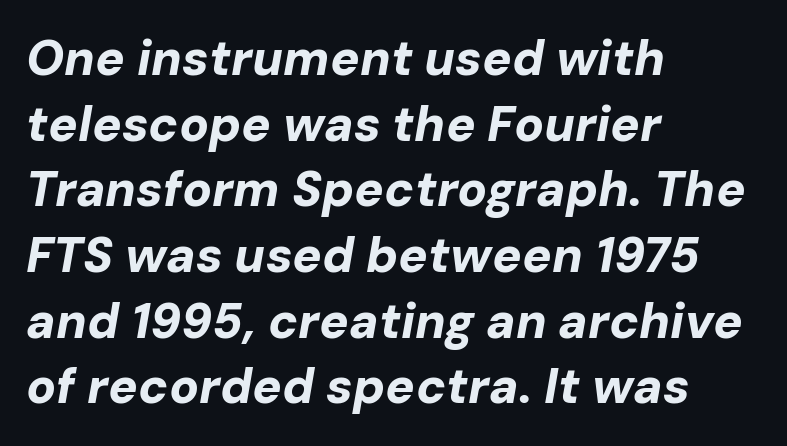
{"italic": "yes", "lean": "right", "slant_degrees": 10, "bold": "yes", "weight": "bold", "width": "normal", "stroke_contrast": "low", "x_height": "medium", "monospaced": "no", "underline": "no", "align": "left", "line_spacing": "normal", "line_spacing_ratio": 1.34, "letter_spacing": "normal", "letter_spacing_em": 0.0, "glyph_px": 49}
